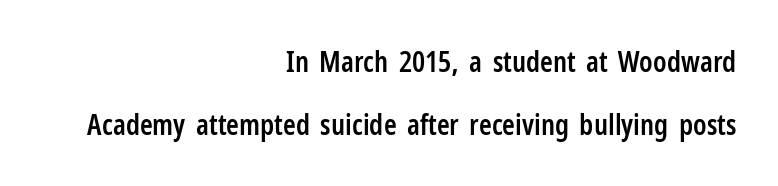
Q: Is the text bold? A: Semi-bold.
Q: Is the text italic (slanted)? A: No, it is upright.
Q: Is the typeface a serif or a sans-serif typeface? A: Sans-serif.
Q: Is the text underlined? A: No.
Q: How is the paragraph aligned? A: Right-aligned.
Q: Is the spacing between letters normal or unusually wide? A: Normal.
Q: Is the spacing between lines tight, normal or loose? A: Loose.
Q: Width (condensed, normal, or wide)? A: Condensed.
Q: Stroke contrast? A: Low.
Q: x-height? A: Medium.
Q: Monospaced? A: No.
